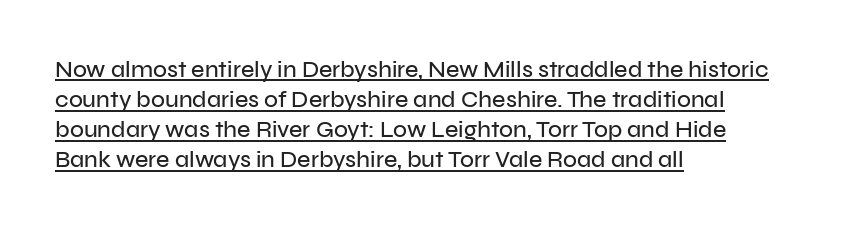
Vertical spacing — default. Italic? Not at all — the glyphs are vertical. The setting favours the left margin, as ordinary paragraphs usually do. Looks like someone drew a line under every word here. Tracking value appears to be zero — textbook default spacing.
